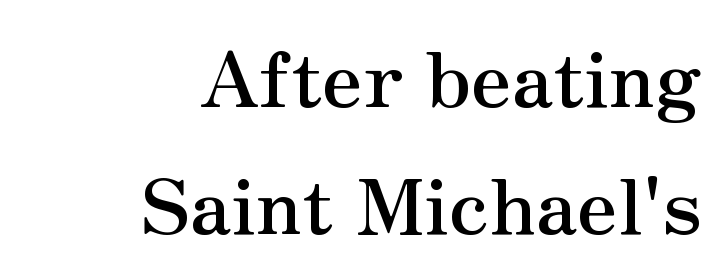
The image shows 77 px semibold serif type, upright; set right-aligned, normal line spacing (1.65x), normal letter spacing, not underlined; medium stroke contrast and a small x-height.
